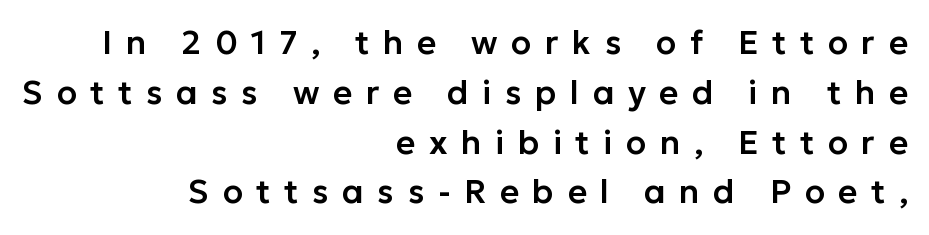
What kind of face is this? One without serifs — a sans. What's the leading like? Ordinary, nothing unusual. A typesetter would mark this as roman, not italic. The gaps between neighbouring characters are conspicuously large. These lines are set flush right with a ragged left edge. A clean baseline with only descenders dipping below it.
